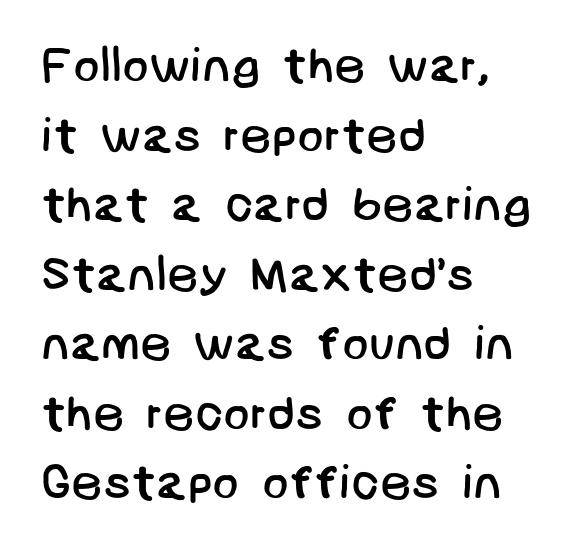
{"serif": "no", "bold": "no", "weight": "regular", "width": "normal", "stroke_contrast": "low", "x_height": "large", "underline": "no", "align": "left", "line_spacing": "normal", "line_spacing_ratio": 1.42, "letter_spacing": "normal", "letter_spacing_em": 0.0, "glyph_px": 49}
